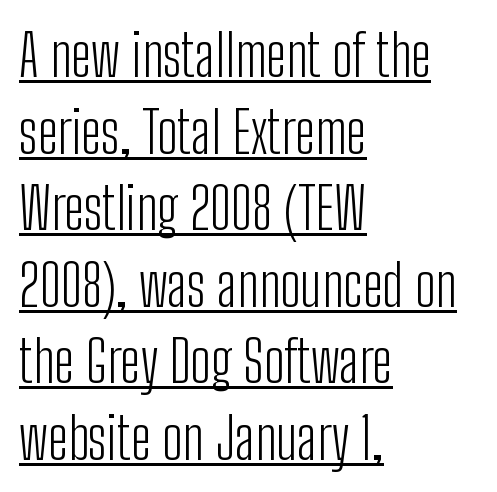
The space between consecutive lines is moderate. These characters rest on top of a visible drawn line. A light-to-regular cut is what we see here. Are there feet on the stems? There aren't — it's a sans. Spacing verdict: proportional, widths tailored to each character. The horizontal fit of the characters is conventional and even.
